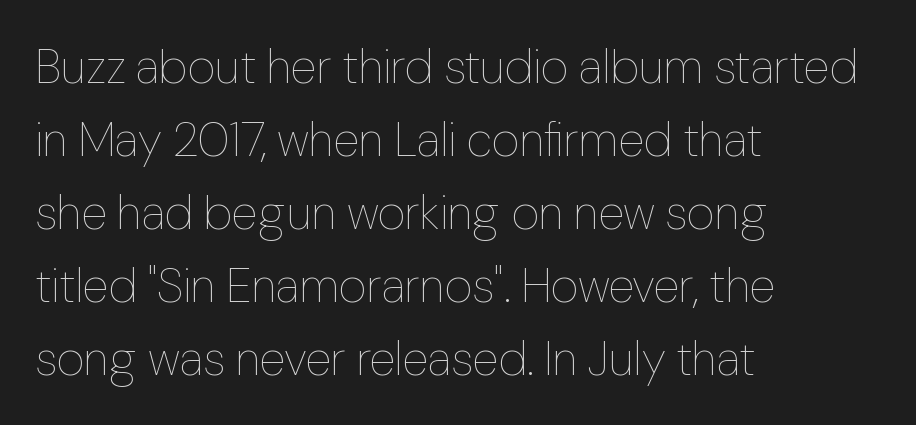
The image shows 48 px thin type, upright; set left-aligned, normal line spacing (1.52x), normal letter spacing, not underlined; low stroke contrast and a medium x-height.
